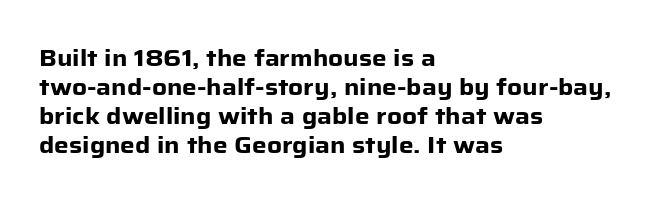
{"italic": "no", "bold": "yes", "underline": "no", "align": "left", "line_spacing": "normal", "line_spacing_ratio": 1.26, "letter_spacing": "normal", "letter_spacing_em": 0.0, "glyph_px": 23}
